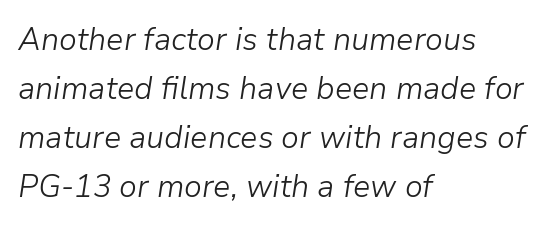
Q: Is the text bold? A: No.
Q: Is the text italic (slanted)? A: Yes, it leans right by about 9 degrees.
Q: Is the text underlined? A: No.
Q: How is the paragraph aligned? A: Left-aligned.
Q: Is the spacing between letters normal or unusually wide? A: Normal.
Q: Is the spacing between lines tight, normal or loose? A: Normal.
Q: Width (condensed, normal, or wide)? A: Normal.
Q: Stroke contrast? A: Low.
Q: x-height? A: Medium.
Q: Monospaced? A: No.
